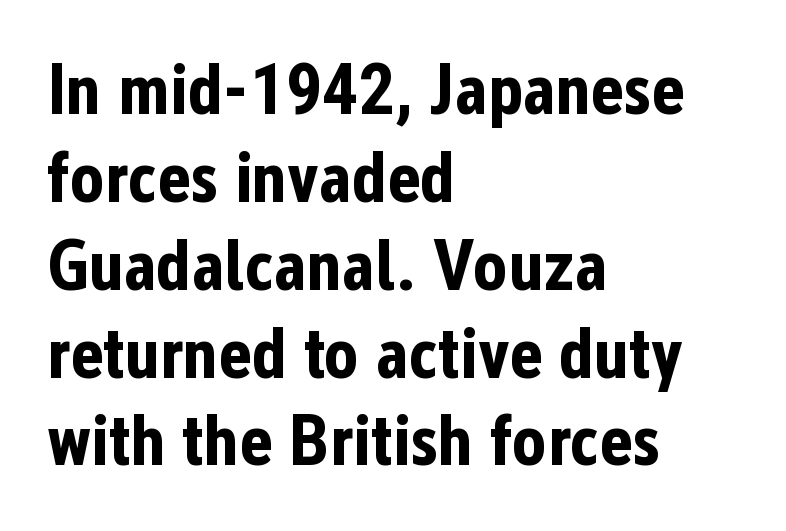
Q: Is the text bold? A: Yes.
Q: Is the text italic (slanted)? A: No, it is upright.
Q: Is the typeface a serif or a sans-serif typeface? A: Sans-serif.
Q: Is the text underlined? A: No.
Q: How is the paragraph aligned? A: Left-aligned.
Q: Is the spacing between letters normal or unusually wide? A: Normal.
Q: Width (condensed, normal, or wide)? A: Condensed.
Q: Stroke contrast? A: Low.
Q: x-height? A: Medium.
Q: Monospaced? A: No.
